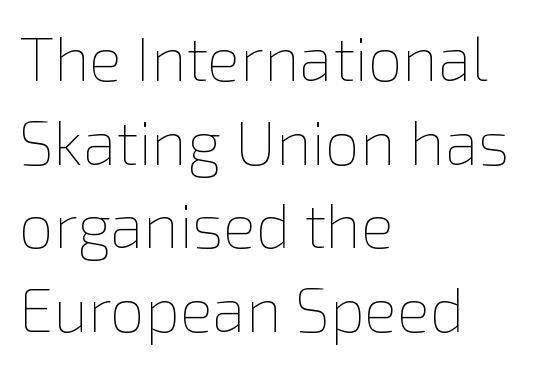
Q: Is the text bold? A: No.
Q: Is the text italic (slanted)? A: No, it is upright.
Q: Is the text underlined? A: No.
Q: How is the paragraph aligned? A: Left-aligned.
Q: Is the spacing between letters normal or unusually wide? A: Normal.
Q: Is the spacing between lines tight, normal or loose? A: Normal.
Q: Width (condensed, normal, or wide)? A: Normal.
Q: x-height? A: Medium.
Q: Monospaced? A: No.
